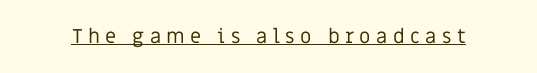
Heaviness? Minimal to ordinary, like unemphasized prose. Every stem runs plumb, perpendicular to the baseline. You can see a thin bar hugging the bottom of the glyphs. Inter-character spacing is expanded well beyond the font's built-in metrics.
